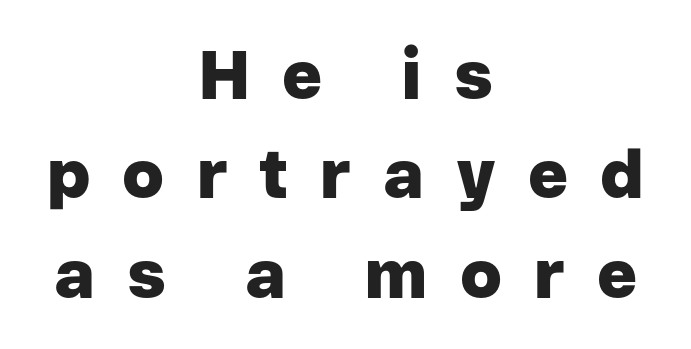
The image shows 68 px heavy sans-serif type, upright; set centered, normal line spacing (1.46x), unusually wide letter spacing (+0.47 em), not underlined; low stroke contrast and a medium x-height.
